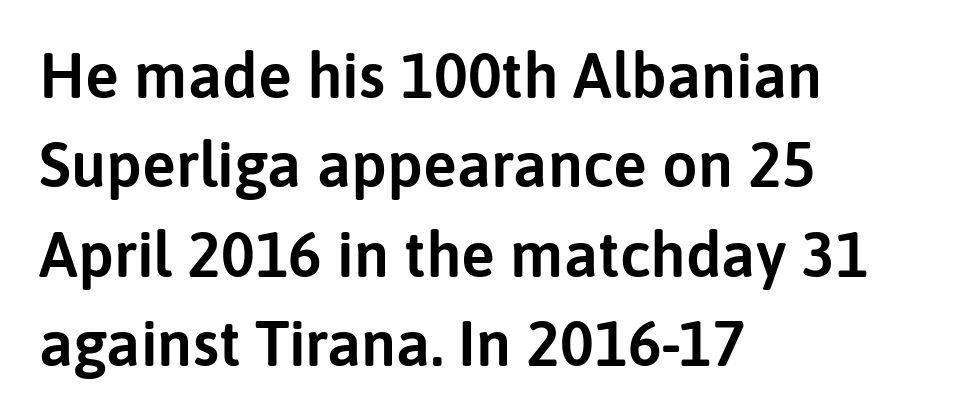
{"serif": "no", "italic": "no", "width": "normal", "stroke_contrast": "low", "x_height": "medium", "monospaced": "no", "underline": "no", "align": "left", "line_spacing": "normal", "line_spacing_ratio": 1.42, "letter_spacing": "normal", "letter_spacing_em": 0.0, "glyph_px": 63}
